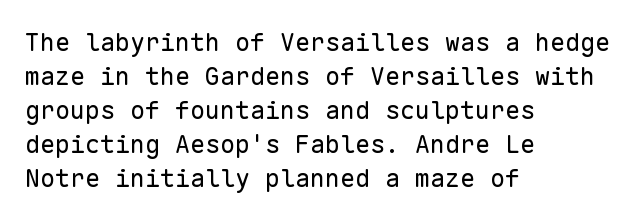
Q: Is the text bold? A: No.
Q: Is the text italic (slanted)? A: No, it is upright.
Q: Is the text underlined? A: No.
Q: How is the paragraph aligned? A: Left-aligned.
Q: Is the spacing between letters normal or unusually wide? A: Normal.
Q: Is the spacing between lines tight, normal or loose? A: Normal.
